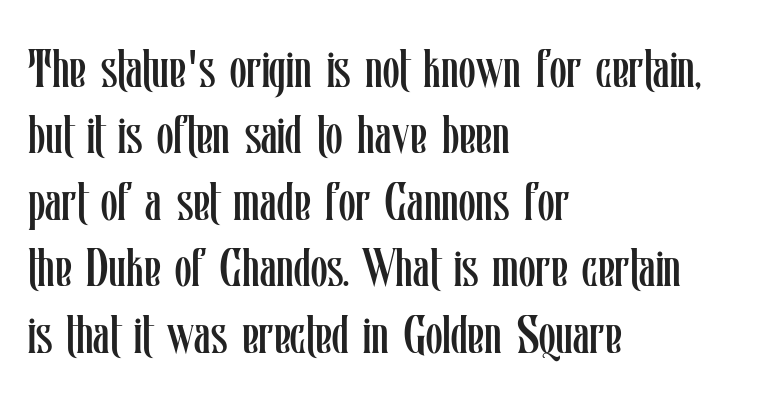
Q: Is the text bold? A: No.
Q: Is the text italic (slanted)? A: No, it is upright.
Q: Is the text underlined? A: No.
Q: How is the paragraph aligned? A: Left-aligned.
Q: Is the spacing between letters normal or unusually wide? A: Normal.
Q: Width (condensed, normal, or wide)? A: Condensed.
Q: Stroke contrast? A: Low.
Q: x-height? A: Medium.
Q: Monospaced? A: No.
